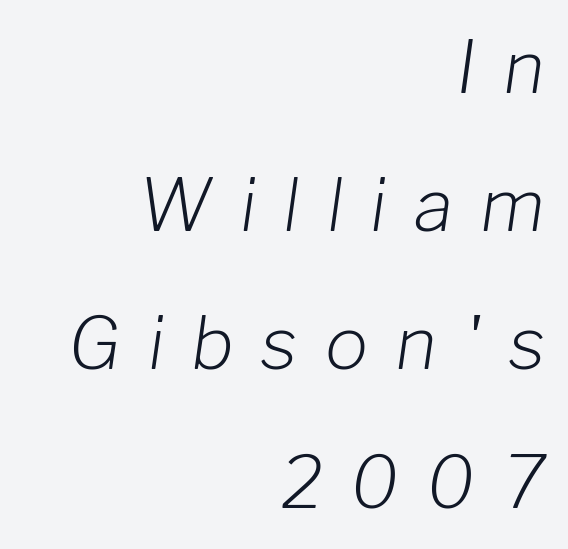
The image shows 72 px light type, italic (leaning right); set right-aligned, loose line spacing (1.92x), unusually wide letter spacing (+0.38 em), not underlined; low stroke contrast and a medium x-height.
